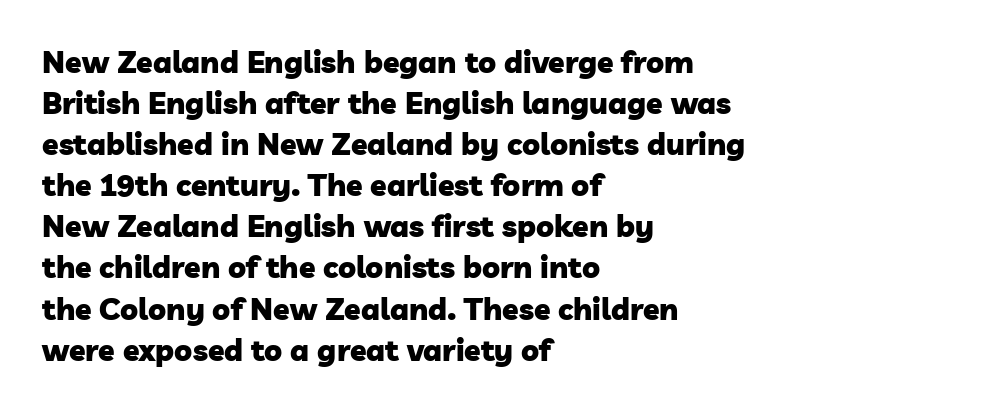
What kind of face is this? One without serifs — a sans. The lines in this sample share a left origin and differ only in where they stop. Think of a printed novel: that variable character pitch is what you see here. The rendering keeps characters at their native spacing. Beneath every word, the page is bare. The characters look thick and weighty, a clear bold.
